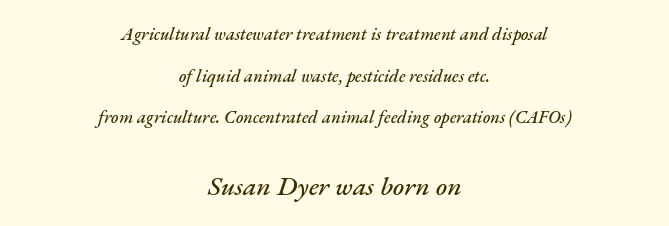
Q: Is the text italic (slanted)? A: Yes, it leans right by about 17 degrees.
Q: Is the text underlined? A: No.
Q: How is the paragraph aligned? A: Centered.
Q: Is the spacing between letters normal or unusually wide? A: Normal.
Q: Is the spacing between lines tight, normal or loose? A: Loose.
Q: Which block of text is set in a larger size, the first (top) or the second (bottom)? A: The second (bottom) one.
